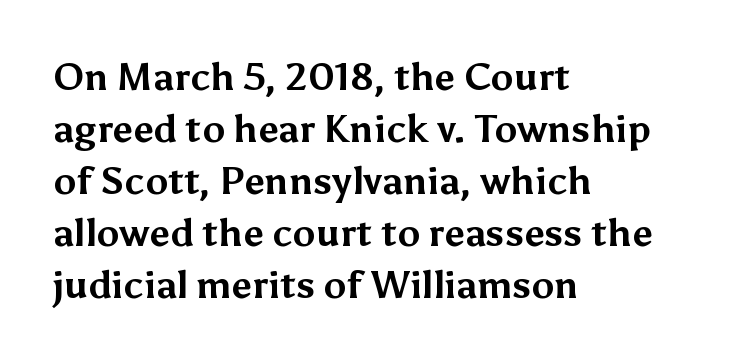
The passage is arranged the way most books set body copy — flush left. One glance says typical: line gaps are just what's usual. Weight check: bold — yes, fully. Italic: no, the glyphs are upright roman.
